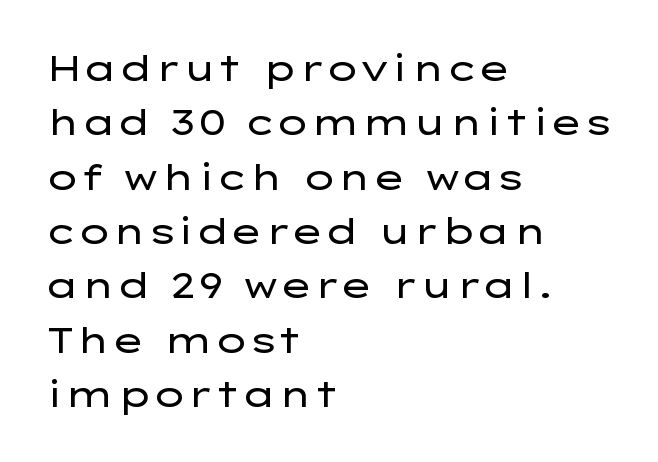
{"serif": "no", "italic": "no", "bold": "no", "weight": "regular", "width": "wide", "stroke_contrast": "low", "x_height": "medium", "monospaced": "no", "underline": "no", "align": "left", "line_spacing": "normal", "line_spacing_ratio": 1.51, "letter_spacing": "normal", "letter_spacing_em": 0.0, "glyph_px": 36}
